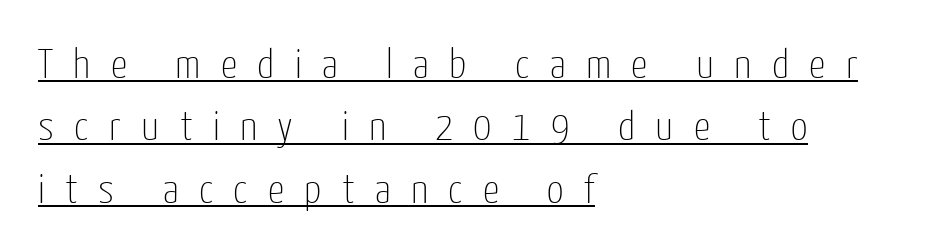
A typesetter would mark this as roman, not italic. The type family on display is of the sans-serif kind. This sample carries an underscore along the baseline area. The horizontal fit of the characters is loose and conspicuously gappy. Summary of weight: not heavy and not bold. Here the designer chose a conventional face with non-uniform glyph widths.
